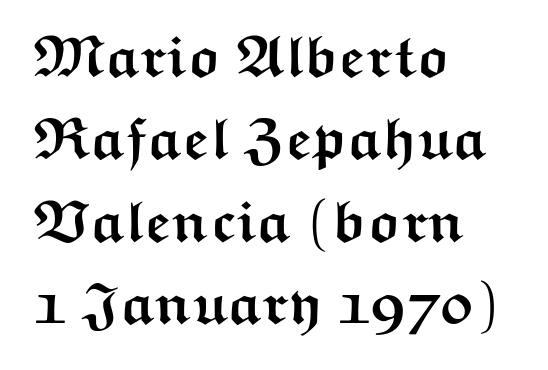
Q: Is the text bold? A: Yes.
Q: Is the text italic (slanted)? A: No, it is upright.
Q: Is the typeface a serif or a sans-serif typeface? A: Sans-serif.
Q: Is the text underlined? A: No.
Q: How is the paragraph aligned? A: Left-aligned.
Q: Is the spacing between letters normal or unusually wide? A: Normal.
Q: Is the spacing between lines tight, normal or loose? A: Normal.
Q: Width (condensed, normal, or wide)? A: Wide.
Q: Stroke contrast? A: Medium.
Q: x-height? A: Medium.
Q: Monospaced? A: No.
